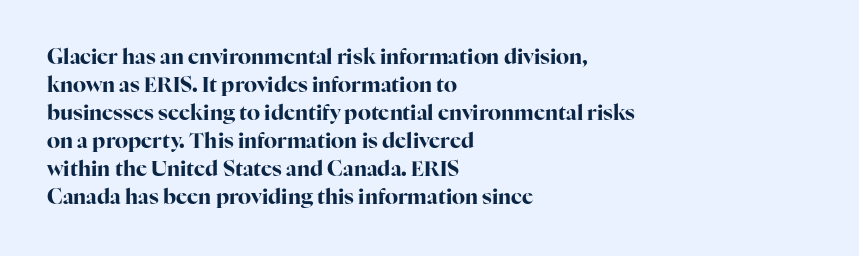
Q: Is the text bold? A: Yes.
Q: Is the text italic (slanted)? A: No, it is upright.
Q: Is the text underlined? A: No.
Q: How is the paragraph aligned? A: Left-aligned.
Q: Is the spacing between letters normal or unusually wide? A: Normal.
Q: Is the spacing between lines tight, normal or loose? A: Normal.
